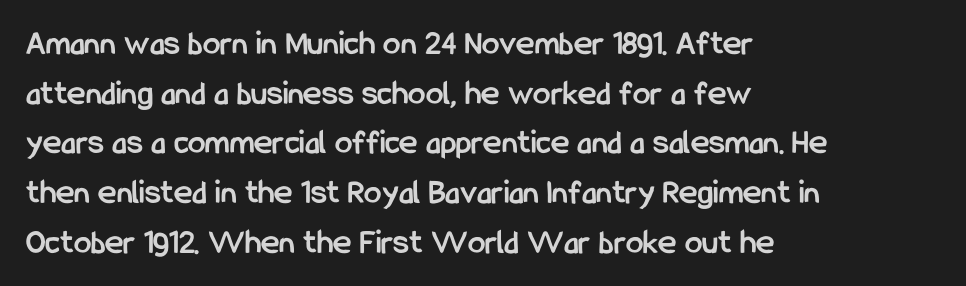
Q: Is the text bold? A: Yes.
Q: Is the text italic (slanted)? A: No, it is upright.
Q: Is the typeface a serif or a sans-serif typeface? A: Sans-serif.
Q: Is the text underlined? A: No.
Q: How is the paragraph aligned? A: Left-aligned.
Q: Is the spacing between letters normal or unusually wide? A: Normal.
Q: Is the spacing between lines tight, normal or loose? A: Normal.
Q: Width (condensed, normal, or wide)? A: Condensed.
Q: Stroke contrast? A: Low.
Q: x-height? A: Medium.
Q: Monospaced? A: No.
